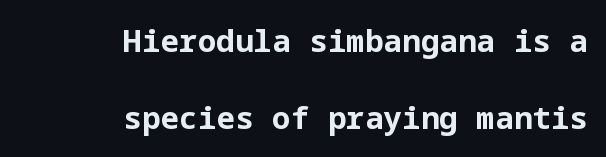
{"serif": "no", "italic": "no", "bold": "yes", "weight": "bold", "width": "normal", "stroke_contrast": "low", "x_height": "medium", "underline": "no", "align": "right", "line_spacing": "loose", "line_spacing_ratio": 2.48, "letter_spacing": "normal", "letter_spacing_em": 0.0, "glyph_px": 31}
